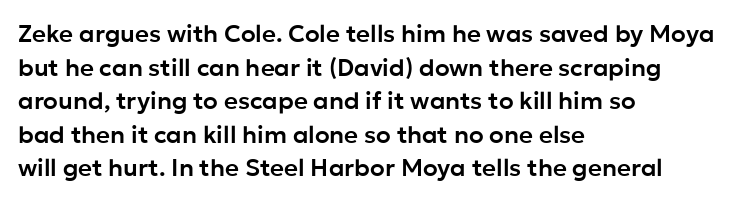
{"italic": "no", "underline": "no", "align": "left", "line_spacing": "normal", "line_spacing_ratio": 1.4, "letter_spacing": "normal", "letter_spacing_em": 0.0, "glyph_px": 24}
